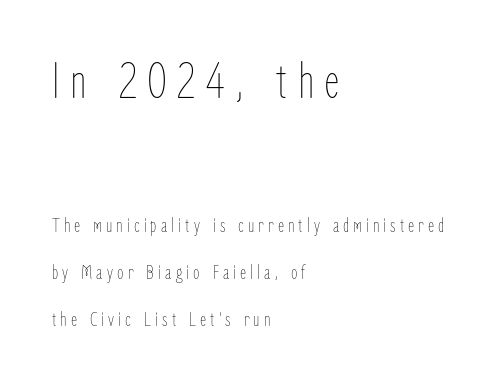
Reading top to bottom, the characters get smaller at the block break. Every row of glyphs begins at an identical x-position on the left. In terms of posture, this sample is upright. The lines are spread far apart with generous leading.
